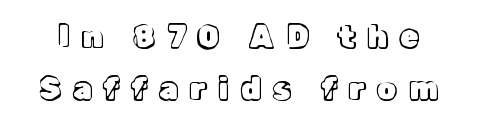
Q: Is the text italic (slanted)? A: No, it is upright.
Q: Is the text underlined? A: No.
Q: Is the spacing between letters normal or unusually wide? A: Unusually wide.
Q: Width (condensed, normal, or wide)? A: Normal.
Q: x-height? A: Medium.
Q: Monospaced? A: No.
